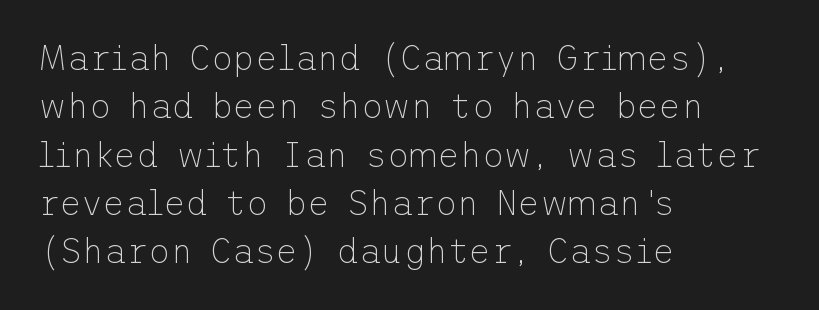
{"serif": "no", "italic": "no", "bold": "no", "weight": "thin", "width": "normal", "stroke_contrast": "low", "x_height": "medium", "underline": "no", "align": "left", "line_spacing": "normal", "line_spacing_ratio": 1.42, "letter_spacing": "normal", "letter_spacing_em": 0.0, "glyph_px": 34}
